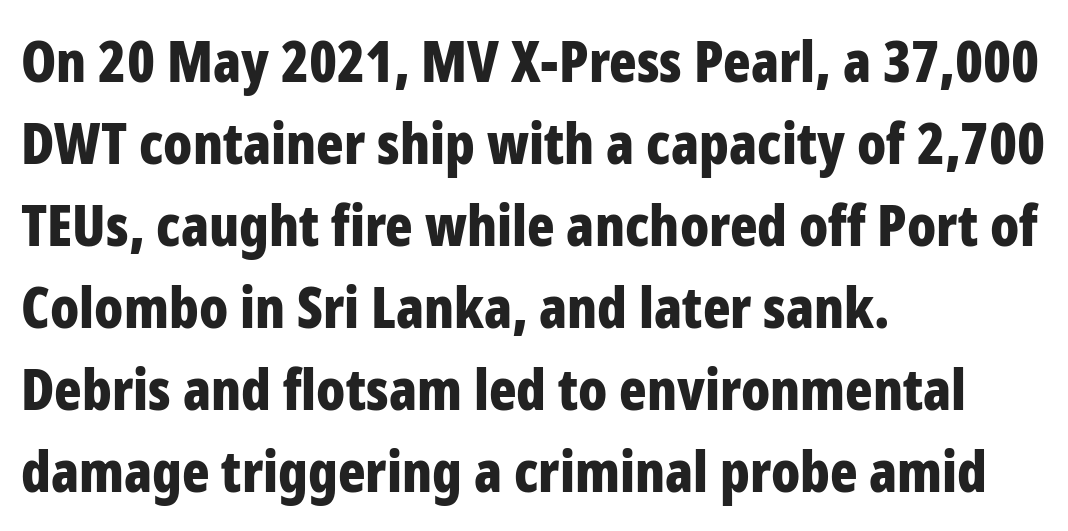
{"serif": "no", "italic": "no", "bold": "yes", "weight": "bold", "width": "condensed", "stroke_contrast": "low", "x_height": "medium", "monospaced": "no", "underline": "no", "align": "left", "line_spacing": "normal", "line_spacing_ratio": 1.44, "letter_spacing": "normal", "letter_spacing_em": 0.0, "glyph_px": 57}
